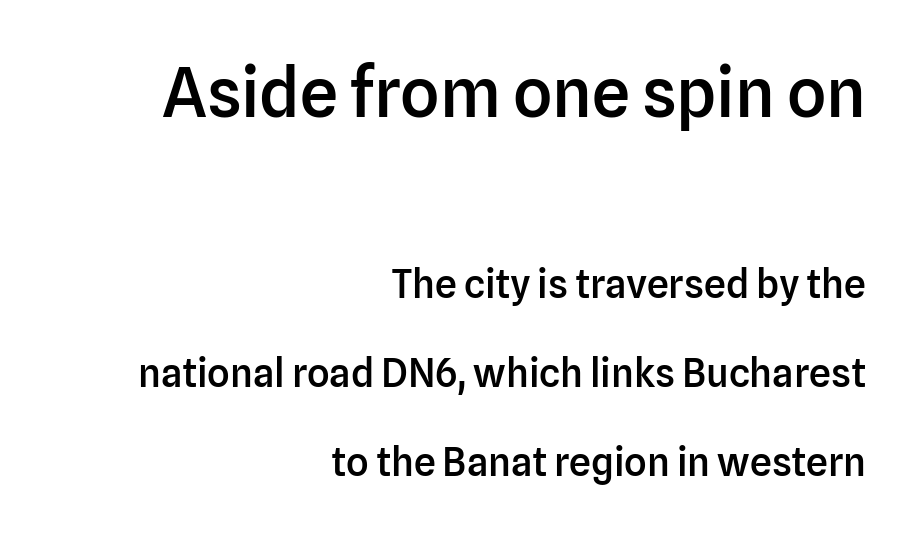
The image shows 68 px semibold sans-serif type, upright; set right-aligned, loose line spacing (2.28x), normal letter spacing, not underlined; the first (top) block is 1.74x larger; low stroke contrast and a medium x-height.
